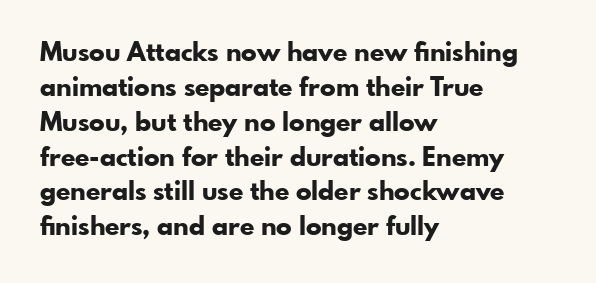
The image shows 26 px bold type, upright; set left-aligned, normal line spacing (1.34x), normal letter spacing, not underlined.
